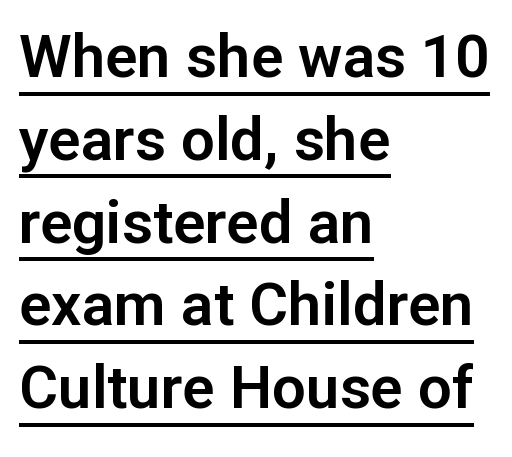
{"serif": "no", "italic": "no", "width": "normal", "stroke_contrast": "low", "x_height": "medium", "monospaced": "no", "underline": "yes", "align": "left", "line_spacing": "normal", "line_spacing_ratio": 1.38, "letter_spacing": "normal", "letter_spacing_em": 0.0, "glyph_px": 60}
